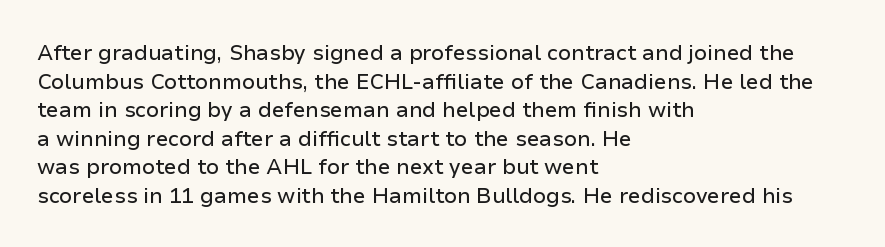
The image shows 21 px text type, upright; set left-aligned, normal line spacing (1.36x), normal letter spacing, not underlined.
